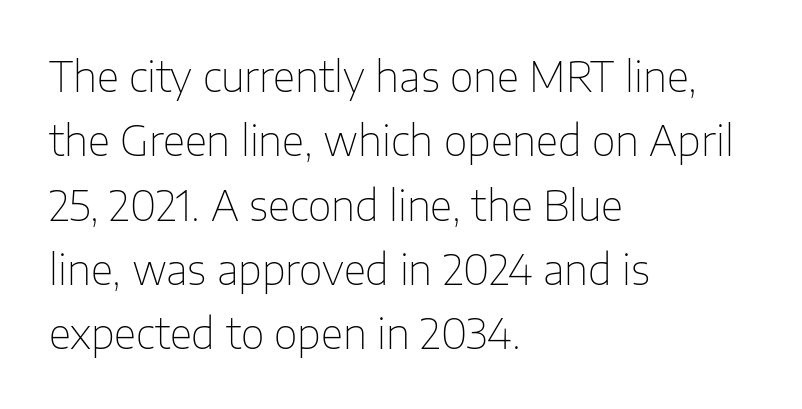
A typesetter would call this proportional, since set widths differ per character. This rendering uses left alignment, leaving the right contour irregular. Descender tails drop into unmarked territory. The leading is moderate, giving the passage an even texture. The text was rendered using a sans face with plain stroke endings.
